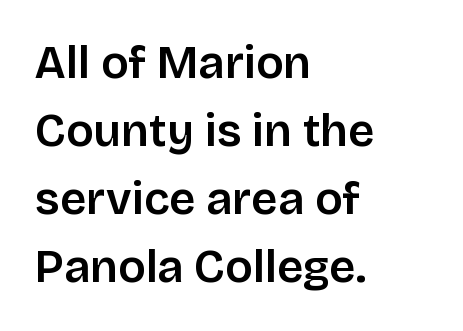
The image shows 46 px sans-serif type, upright; set left-aligned, normal line spacing (1.48x), normal letter spacing, not underlined; low stroke contrast and a large x-height.
